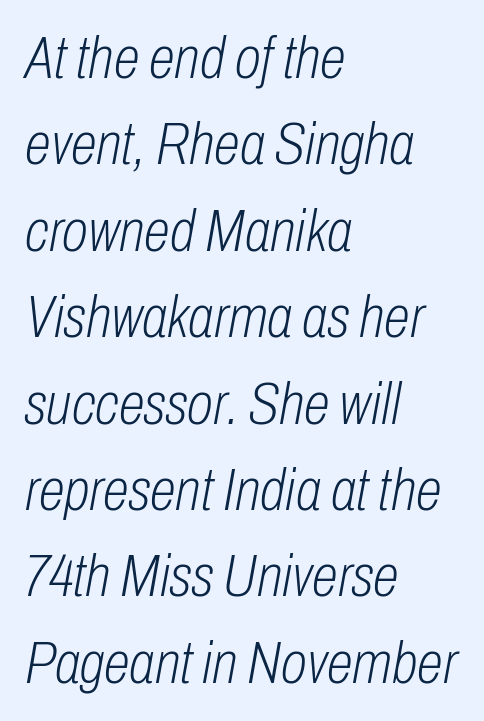
Q: Is the text bold? A: No.
Q: Is the text italic (slanted)? A: Yes, it leans right by about 10 degrees.
Q: Is the text underlined? A: No.
Q: How is the paragraph aligned? A: Left-aligned.
Q: Is the spacing between letters normal or unusually wide? A: Normal.
Q: Is the spacing between lines tight, normal or loose? A: Normal.
Q: Width (condensed, normal, or wide)? A: Condensed.
Q: Stroke contrast? A: Low.
Q: x-height? A: Medium.
Q: Monospaced? A: No.
